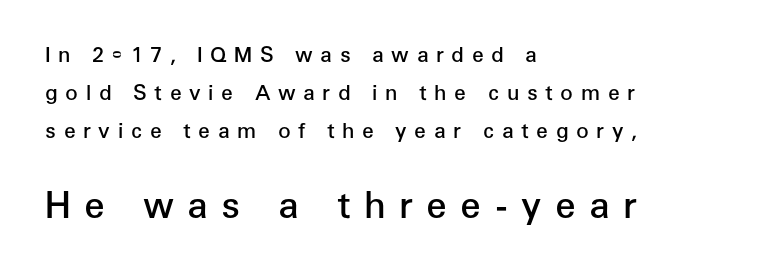
Q: Is the text bold? A: Semi-bold.
Q: Is the text italic (slanted)? A: No, it is upright.
Q: Is the typeface a serif or a sans-serif typeface? A: Sans-serif.
Q: Is the text underlined? A: No.
Q: How is the paragraph aligned? A: Left-aligned.
Q: Is the spacing between letters normal or unusually wide? A: Unusually wide.
Q: Which block of text is set in a larger size, the first (top) or the second (bottom)? A: The second (bottom) one.
Q: Width (condensed, normal, or wide)? A: Normal.
Q: Stroke contrast? A: Low.
Q: x-height? A: Medium.
Q: Monospaced? A: No.
